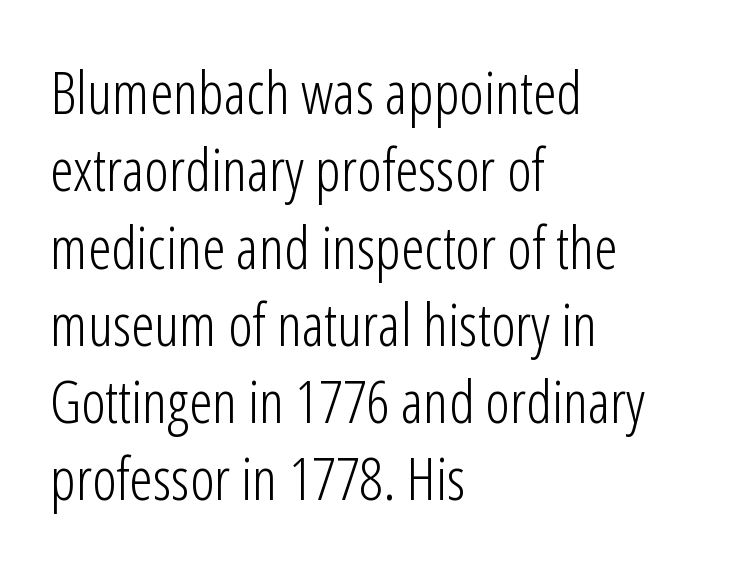
Descenders are the only things crossing below the line. The type is set solid horizontally, with unmodified tracking. The font sits on the lighter half of the weight spectrum, regular included. The rag falls on the right side of this text block. Each letter's strokes conclude bluntly, with no projecting serifs.
